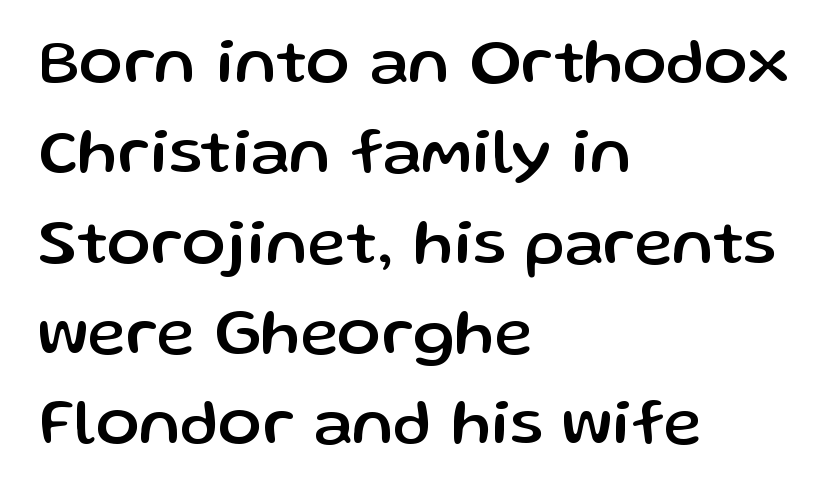
The lines sit at an ordinary, default distance from one another. Honestly, the letter spacing is just normal — you wouldn't notice it. Examine the stroke ends and you'll find no serifs. The text block is weighted toward the left margin, trailing off unevenly rightward. Any mark beneath the type? The region is blank.
